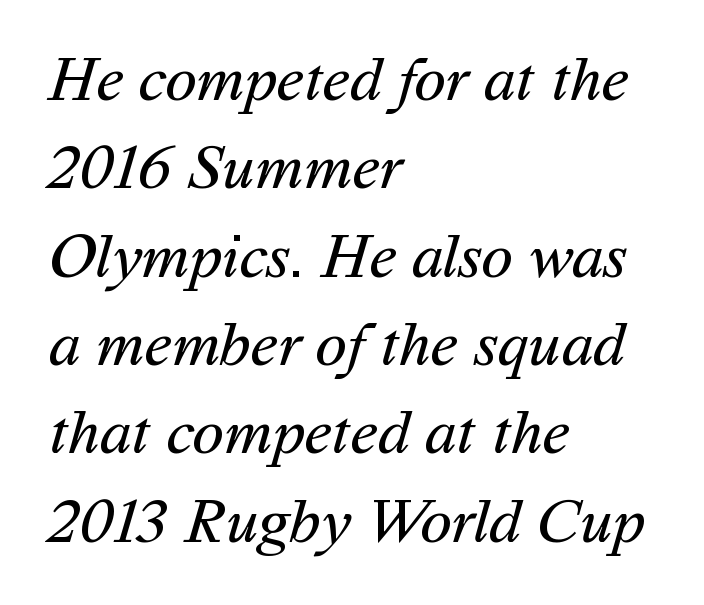
Q: Is the text bold? A: No.
Q: Is the typeface a serif or a sans-serif typeface? A: Sans-serif.
Q: Is the text underlined? A: No.
Q: How is the paragraph aligned? A: Left-aligned.
Q: Is the spacing between letters normal or unusually wide? A: Normal.
Q: Is the spacing between lines tight, normal or loose? A: Normal.
Q: Width (condensed, normal, or wide)? A: Normal.
Q: Stroke contrast? A: Medium.
Q: x-height? A: Medium.
Q: Monospaced? A: No.
